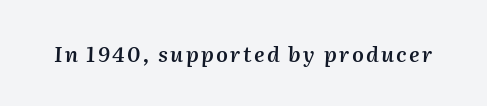
Style check: oblique. This rendering features lettering with no underline. Compared with an ordinary text face, these strokes are moderately heavier — a semibold.
